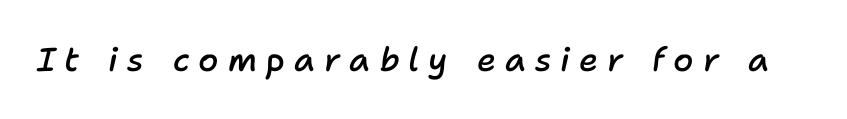
Q: Is the text bold? A: Semi-bold.
Q: Is the text italic (slanted)? A: Yes, it leans right by about 11 degrees.
Q: Is the text underlined? A: No.
Q: Is the spacing between letters normal or unusually wide? A: Unusually wide.
Q: Width (condensed, normal, or wide)? A: Normal.
Q: Stroke contrast? A: Low.
Q: x-height? A: Medium.
Q: Monospaced? A: No.
